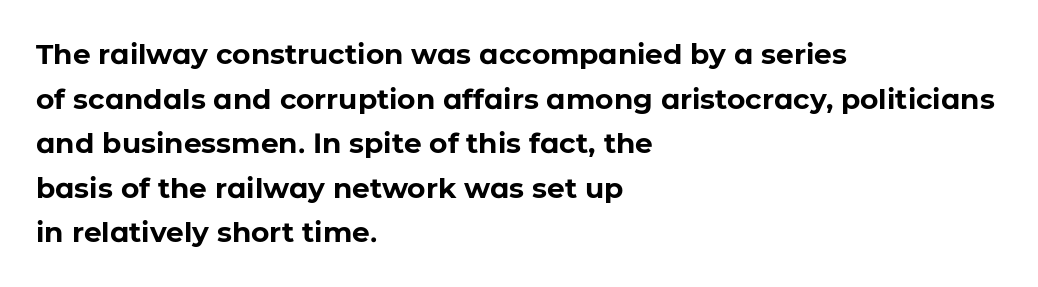
The image shows 28 px bold sans-serif type, upright; set left-aligned, normal line spacing (1.59x), normal letter spacing, not underlined; low stroke contrast and a medium x-height.
